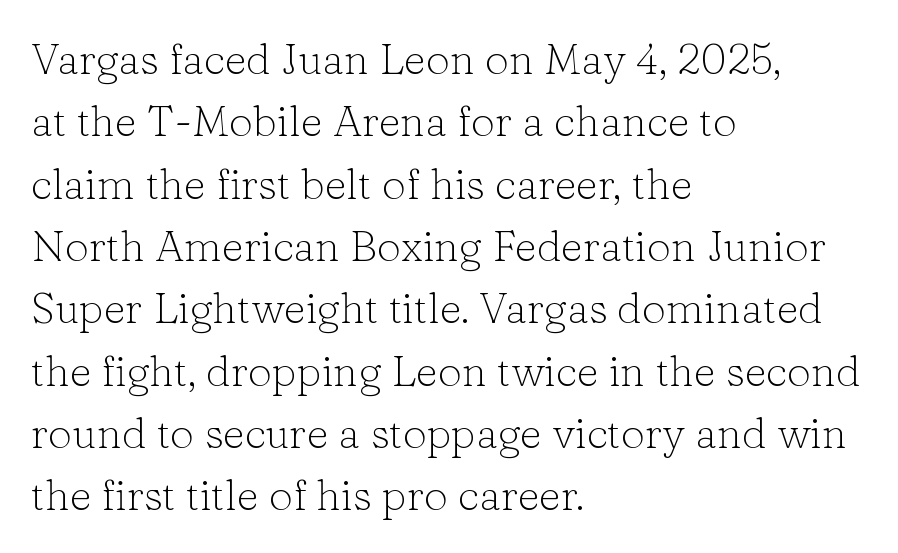
{"serif": "yes", "italic": "no", "bold": "no", "weight": "light", "width": "normal", "stroke_contrast": "low", "x_height": "medium", "monospaced": "no", "underline": "no", "align": "left", "line_spacing": "normal", "line_spacing_ratio": 1.45, "letter_spacing": "normal", "letter_spacing_em": 0.0, "glyph_px": 43}
